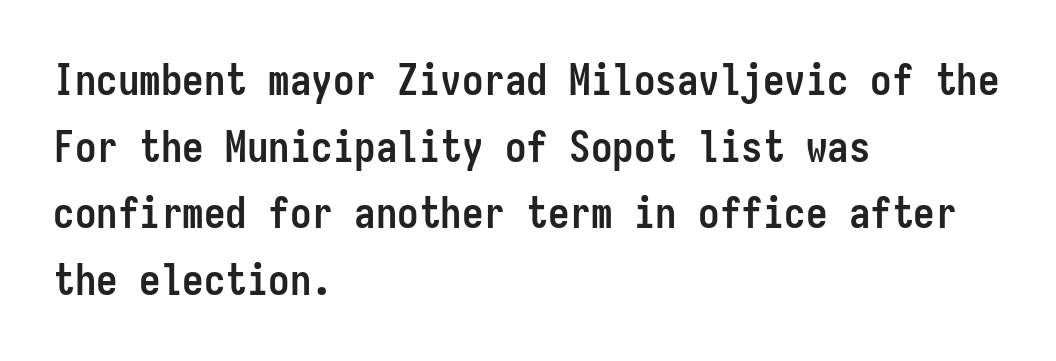
Is the block centered? No — it sits flush against the left margin. Typographically, this falls in the sans-serif category. The gap between lines stays unmarked. These lines keep a tight, regular rhythm from letter to letter. The letters march in equal steps, a hallmark of fixed-pitch type. The typography opts for an upright posture over an oblique one.
